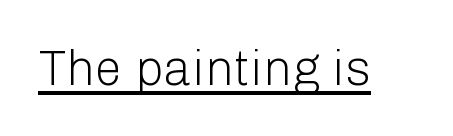
The image shows 49 px light sans-serif type, upright; set normal letter spacing, underlined; low stroke contrast and a medium x-height.
